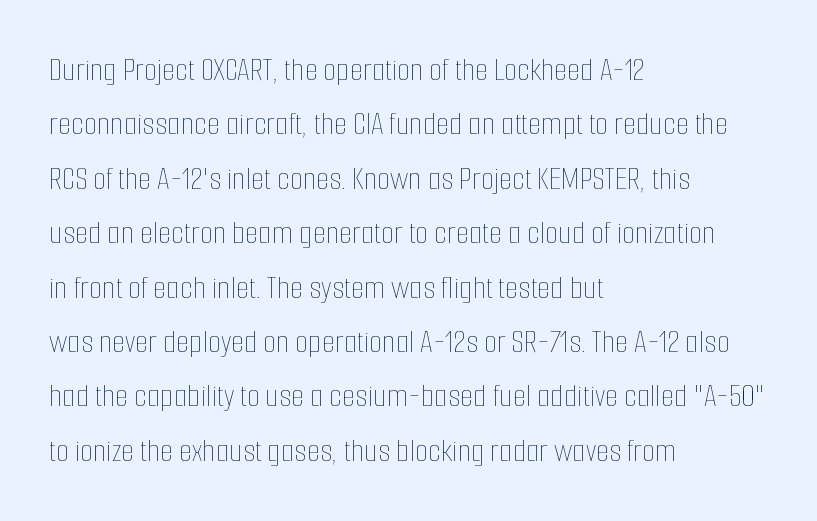
The lines are quadded left. This sample has the flowing, uneven cadence of proportional lettering. How are the letters spaced? Ordinarily, with no added tracking. Clear beneath every line of the passage. Posture: vertical. Stems here are at most as thick as an everyday book face.
